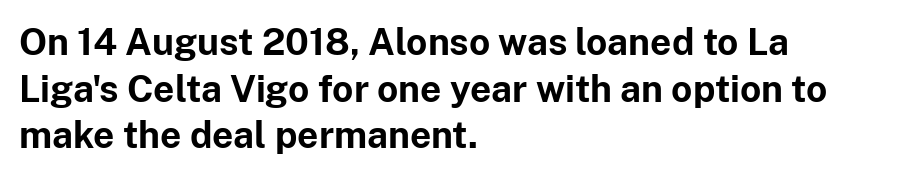
The image shows 37 px bold sans-serif type, upright; set left-aligned, normal line spacing (1.26x), normal letter spacing, not underlined; low stroke contrast and a medium x-height.
